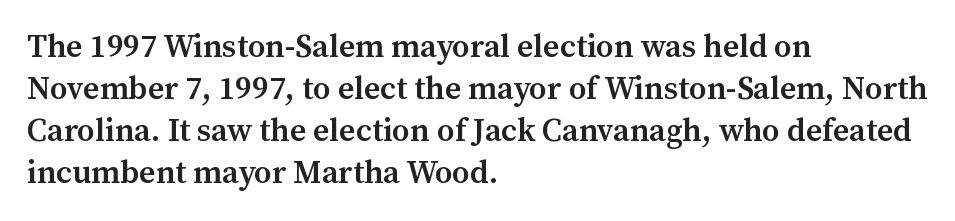
{"serif": "yes", "italic": "no", "bold": "semi", "weight": "semibold", "width": "normal", "stroke_contrast": "medium", "x_height": "medium", "monospaced": "no", "underline": "no", "align": "left", "line_spacing": "normal", "line_spacing_ratio": 1.31, "letter_spacing": "normal", "letter_spacing_em": 0.0, "glyph_px": 32}
